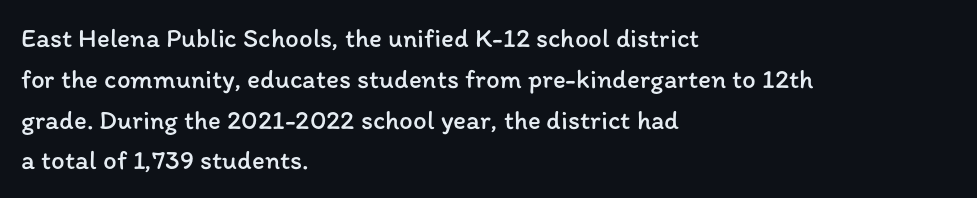
Q: Is the text bold? A: No.
Q: Is the text italic (slanted)? A: No, it is upright.
Q: Is the text underlined? A: No.
Q: How is the paragraph aligned? A: Left-aligned.
Q: Is the spacing between letters normal or unusually wide? A: Normal.
Q: Is the spacing between lines tight, normal or loose? A: Normal.
